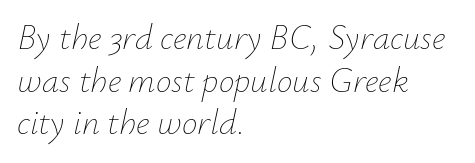
Q: Is the text bold? A: No.
Q: Is the text italic (slanted)? A: Yes, it leans right by about 12 degrees.
Q: Is the text underlined? A: No.
Q: How is the paragraph aligned? A: Left-aligned.
Q: Is the spacing between letters normal or unusually wide? A: Normal.
Q: Width (condensed, normal, or wide)? A: Normal.
Q: Stroke contrast? A: Low.
Q: x-height? A: Small.
Q: Monospaced? A: No.
